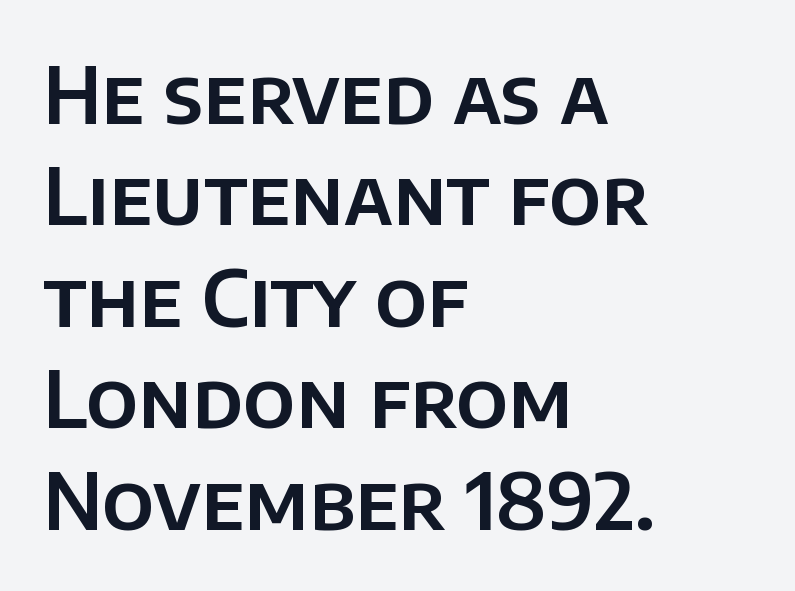
{"serif": "no", "italic": "no", "width": "normal", "stroke_contrast": "low", "x_height": "large", "monospaced": "no", "underline": "no", "align": "left", "line_spacing": "normal", "line_spacing_ratio": 1.3, "letter_spacing": "normal", "letter_spacing_em": 0.0, "glyph_px": 78}
